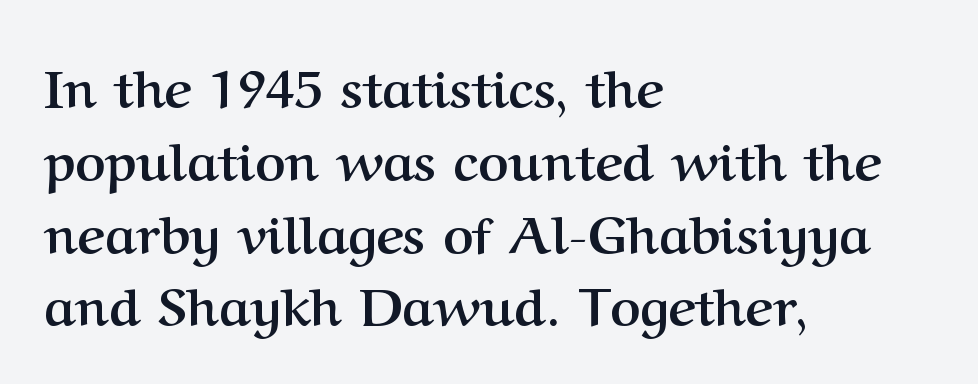
Check under the words: just untouched page. The passage is arranged the way most books set body copy — flush left. The tracking reads as untouched default to a designer's eye. Old-style or modern, the face here clearly has serifs. The block of text has a typical density, with ordinary space between rows. Proportional: the letters do not fall into vertical columns.
